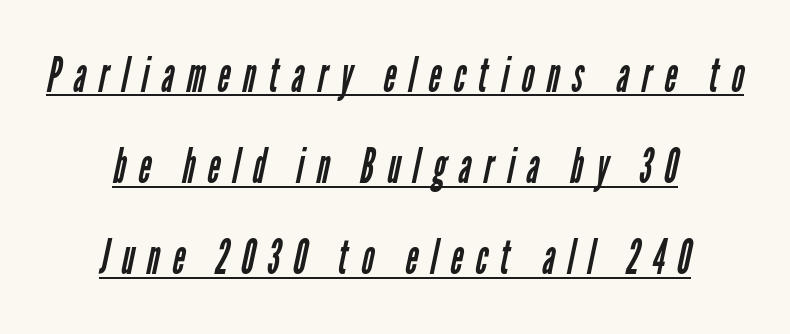
{"serif": "no", "bold": "no", "weight": "regular", "width": "condensed", "stroke_contrast": "low", "x_height": "medium", "monospaced": "no", "underline": "yes", "align": "center", "line_spacing": "loose", "line_spacing_ratio": 1.9, "letter_spacing": "wide", "letter_spacing_em": 0.27, "glyph_px": 48}
